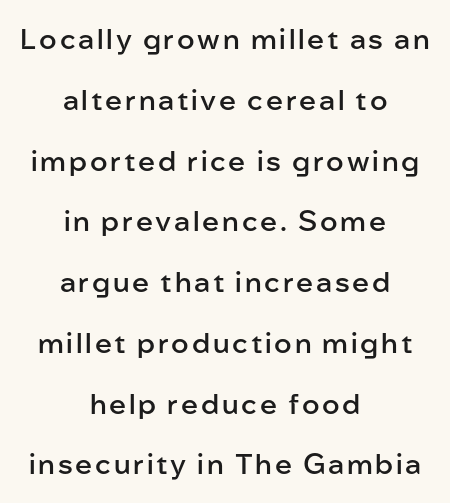
The image shows 28 px semibold sans-serif type, upright; set centered, loose line spacing (2.17x), not underlined; low stroke contrast and a medium x-height.
